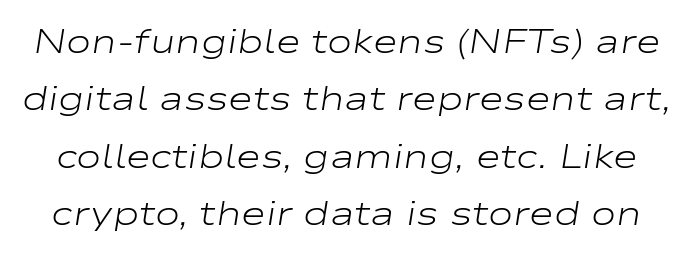
{"italic": "yes", "lean": "right", "slant_degrees": 9, "bold": "no", "weight": "light", "width": "wide", "stroke_contrast": "low", "x_height": "medium", "monospaced": "no", "underline": "no", "line_spacing": "normal", "line_spacing_ratio": 1.69, "letter_spacing": "normal", "letter_spacing_em": 0.0, "glyph_px": 34}
